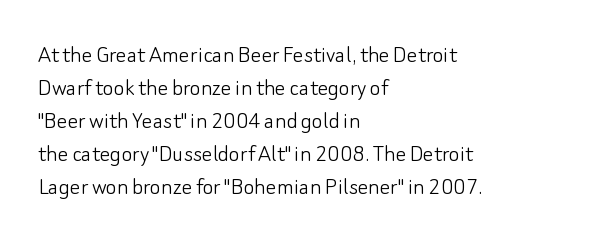
Q: Is the text bold? A: No.
Q: Is the text italic (slanted)? A: No, it is upright.
Q: Is the text underlined? A: No.
Q: How is the paragraph aligned? A: Left-aligned.
Q: Is the spacing between letters normal or unusually wide? A: Normal.
Q: Is the spacing between lines tight, normal or loose? A: Normal.
